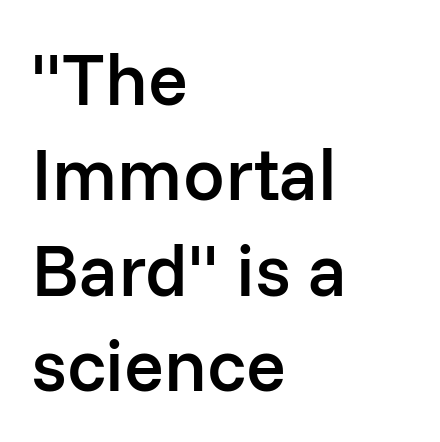
{"serif": "no", "italic": "no", "bold": "semi", "weight": "semibold", "width": "normal", "stroke_contrast": "low", "x_height": "medium", "monospaced": "no", "underline": "no", "align": "left", "line_spacing": "normal", "line_spacing_ratio": 1.29, "letter_spacing": "normal", "letter_spacing_em": 0.0, "glyph_px": 74}
